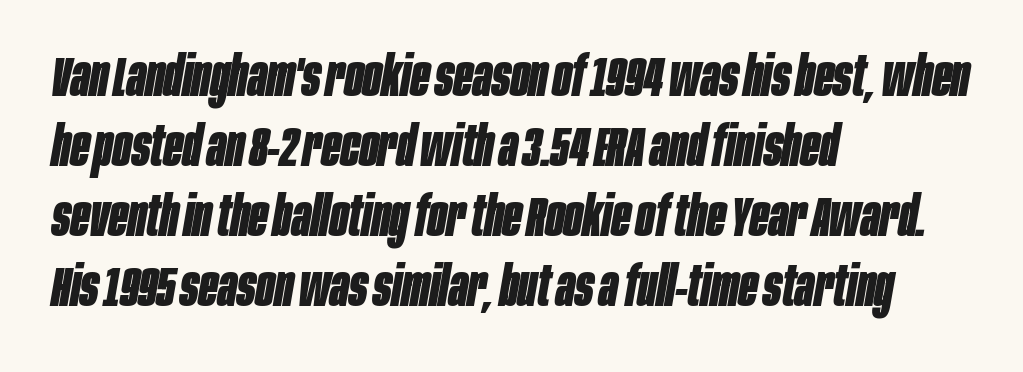
{"italic": "yes", "lean": "right", "slant_degrees": 10, "bold": "yes", "weight": "bold", "width": "condensed", "stroke_contrast": "low", "x_height": "large", "monospaced": "no", "underline": "no", "align": "left", "line_spacing": "normal", "line_spacing_ratio": 1.27, "letter_spacing": "normal", "letter_spacing_em": 0.0, "glyph_px": 55}
